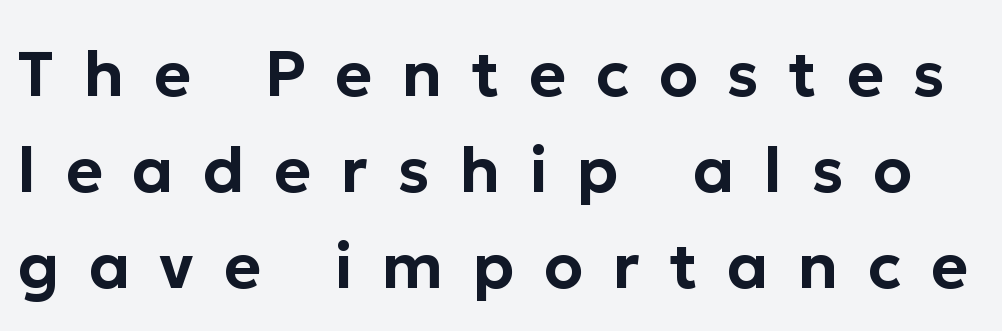
{"serif": "no", "italic": "no", "width": "normal", "stroke_contrast": "low", "x_height": "medium", "monospaced": "no", "underline": "no", "line_spacing": "normal", "line_spacing_ratio": 1.52, "letter_spacing": "wide", "letter_spacing_em": 0.47, "glyph_px": 63}
